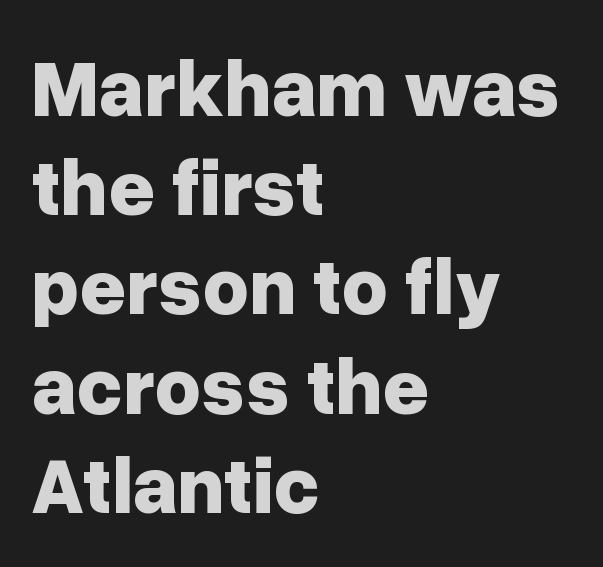
{"serif": "no", "italic": "no", "bold": "yes", "weight": "bold", "width": "normal", "stroke_contrast": "low", "x_height": "medium", "monospaced": "no", "underline": "no", "align": "left", "line_spacing_ratio": 1.24, "letter_spacing": "normal", "letter_spacing_em": 0.0, "glyph_px": 80}
